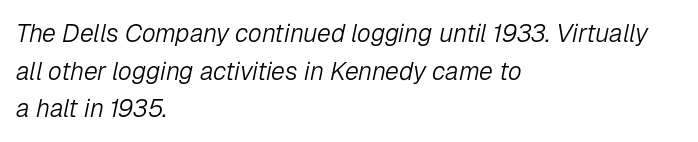
{"italic": "yes", "lean": "right", "slant_degrees": 12, "bold": "no", "underline": "no", "align": "left", "line_spacing": "normal", "line_spacing_ratio": 1.51, "letter_spacing": "normal", "letter_spacing_em": 0.0, "glyph_px": 25}
